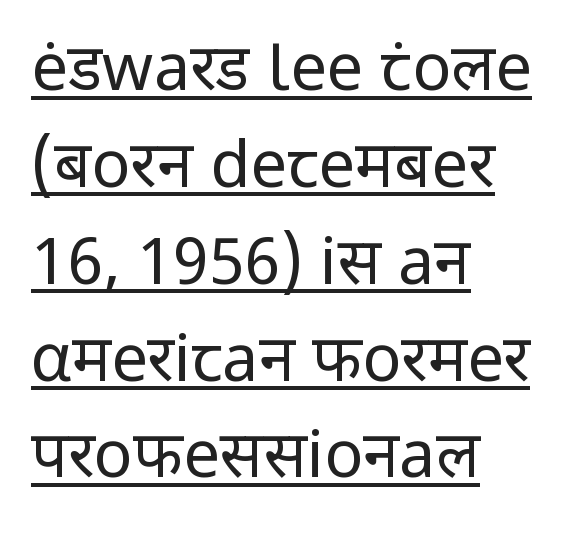
Short note: letters normally spaced. Is this a heavy cut? Hardly; it is regular or lighter. Style check: upright. The leading is moderate, giving the passage an even texture. Caption: multi-line text, flush left, ragged right. Do the characters align in a grid? No, the font is proportional.
